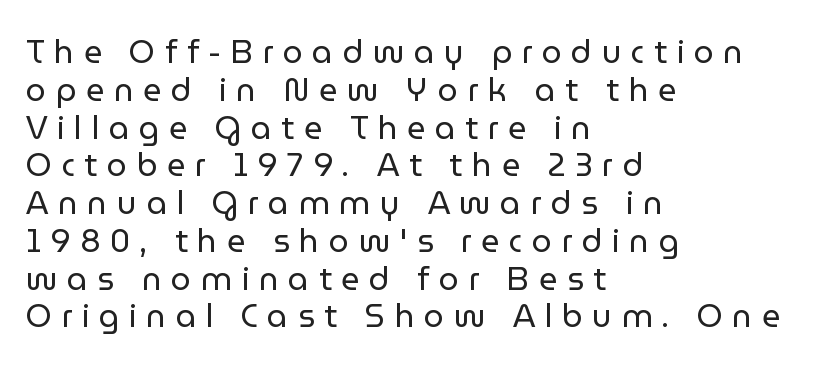
{"serif": "no", "italic": "no", "bold": "no", "weight": "regular", "width": "normal", "stroke_contrast": "low", "x_height": "medium", "monospaced": "no", "underline": "no", "align": "left", "line_spacing_ratio": 1.18, "letter_spacing": "wide", "letter_spacing_em": 0.3, "glyph_px": 32}
